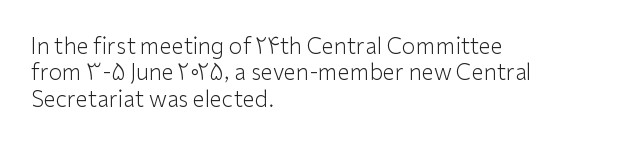
Q: Is the text bold? A: No.
Q: Is the text italic (slanted)? A: No, it is upright.
Q: Is the text underlined? A: No.
Q: How is the paragraph aligned? A: Left-aligned.
Q: Is the spacing between letters normal or unusually wide? A: Normal.
